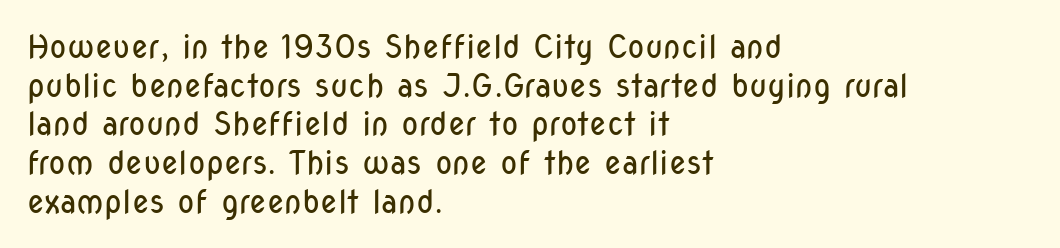
The image shows 32 px regular-weight, condensed sans-serif type, upright; set left-aligned, line spacing 1.21x, normal letter spacing, not underlined; low stroke contrast and a medium x-height.
